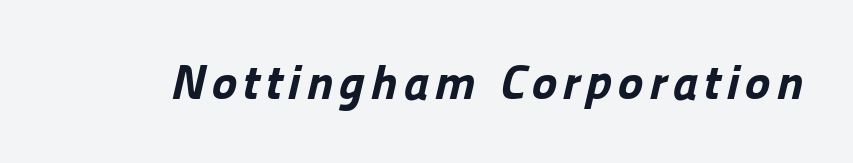
Q: Is the text bold? A: Yes.
Q: Is the typeface a serif or a sans-serif typeface? A: Sans-serif.
Q: Is the text underlined? A: No.
Q: Width (condensed, normal, or wide)? A: Normal.
Q: Stroke contrast? A: Low.
Q: x-height? A: Medium.
Q: Monospaced? A: No.
